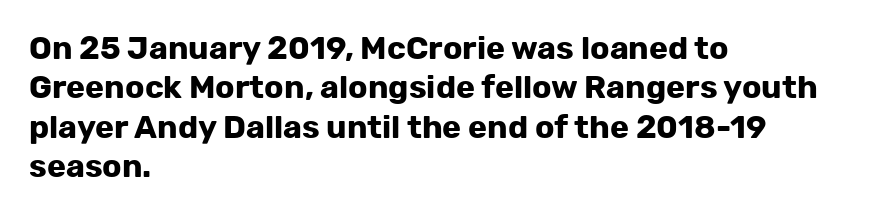
{"serif": "no", "italic": "no", "bold": "yes", "weight": "bold", "width": "normal", "stroke_contrast": "low", "x_height": "medium", "monospaced": "no", "underline": "no", "align": "left", "line_spacing_ratio": 1.23, "letter_spacing": "normal", "letter_spacing_em": 0.0, "glyph_px": 32}
